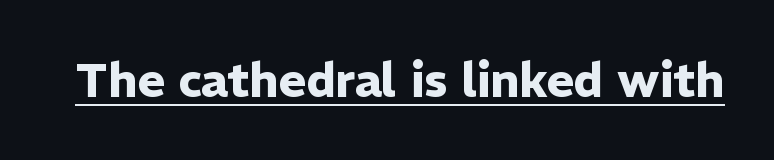
Each letter keeps its own natural width here, so spacing adapts to shape. The rendering shows plain stroke endings on the letterforms — a sans-serif design. Vertical strokes here are truly vertical. Glance below the letters and you will spot a drawn line. Is the letter spacing exaggerated? No — it looks like the ordinary default.
